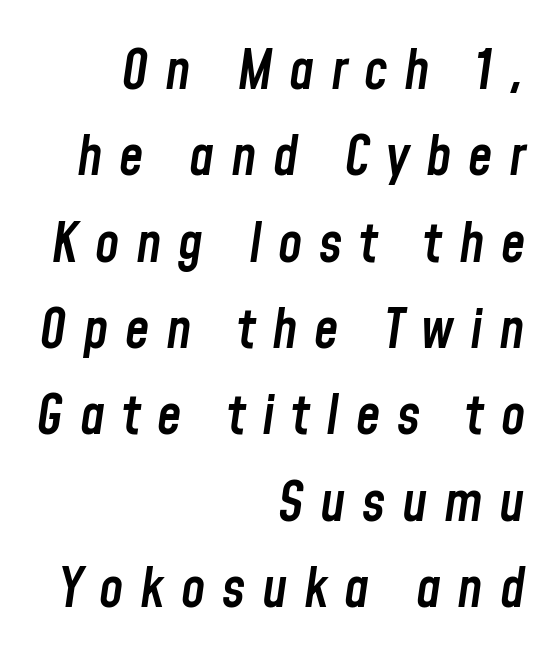
Q: Is the text bold? A: Semi-bold.
Q: Is the text italic (slanted)? A: Yes, it leans right by about 8 degrees.
Q: Is the text underlined? A: No.
Q: How is the paragraph aligned? A: Right-aligned.
Q: Is the spacing between letters normal or unusually wide? A: Unusually wide.
Q: Is the spacing between lines tight, normal or loose? A: Normal.
Q: Width (condensed, normal, or wide)? A: Condensed.
Q: Stroke contrast? A: Low.
Q: x-height? A: Medium.
Q: Monospaced? A: No.
